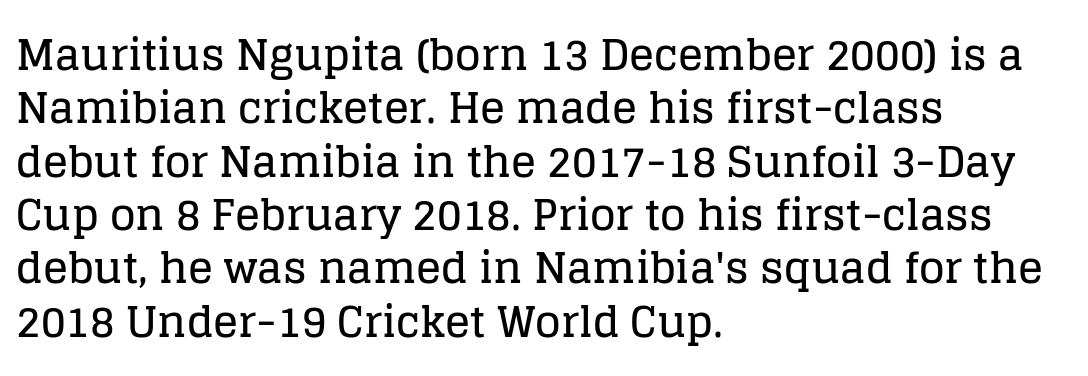
Q: Is the text italic (slanted)? A: No, it is upright.
Q: Is the typeface a serif or a sans-serif typeface? A: Serif.
Q: Is the text underlined? A: No.
Q: How is the paragraph aligned? A: Left-aligned.
Q: Is the spacing between letters normal or unusually wide? A: Normal.
Q: Is the spacing between lines tight, normal or loose? A: Normal.
Q: Width (condensed, normal, or wide)? A: Normal.
Q: Stroke contrast? A: Low.
Q: x-height? A: Large.
Q: Monospaced? A: No.
